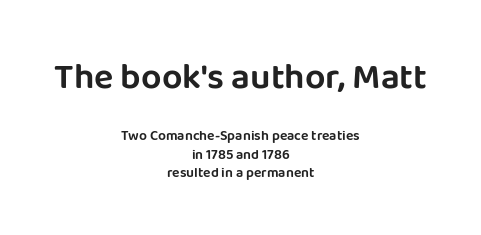
{"serif": "no", "italic": "no", "width": "normal", "stroke_contrast": "low", "x_height": "large", "monospaced": "no", "underline": "no", "align": "center", "line_spacing": "normal", "line_spacing_ratio": 1.32, "letter_spacing": "normal", "letter_spacing_em": 0.0, "larger_block": "first", "size_ratio": 2.57, "glyph_px": 36}
